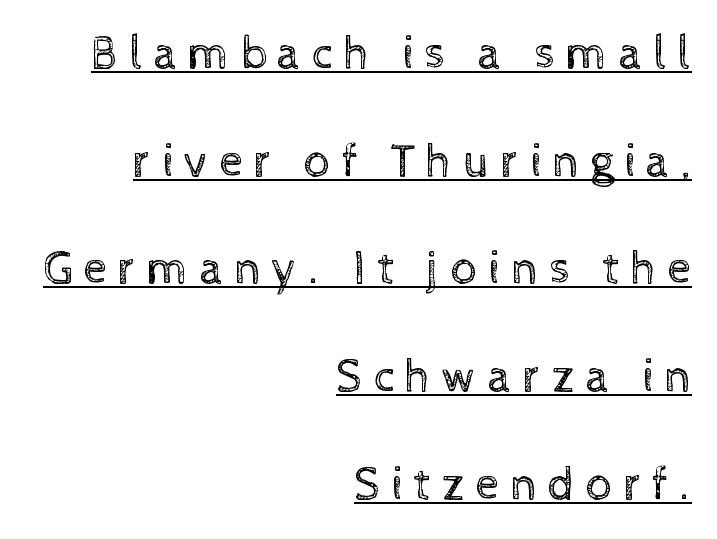
{"italic": "no", "bold": "no", "weight": "regular", "width": "normal", "x_height": "medium", "monospaced": "no", "underline": "yes", "align": "right", "line_spacing": "loose", "line_spacing_ratio": 2.29, "letter_spacing": "wide", "letter_spacing_em": 0.23, "glyph_px": 47}
